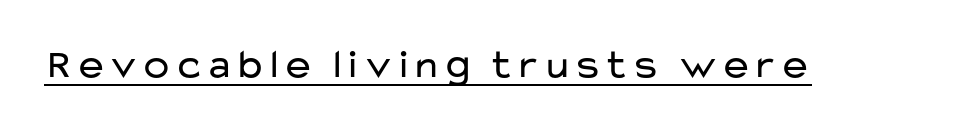
{"serif": "no", "italic": "no", "bold": "no", "weight": "regular", "width": "wide", "stroke_contrast": "low", "x_height": "medium", "monospaced": "no", "underline": "yes", "letter_spacing": "normal", "letter_spacing_em": 0.0, "glyph_px": 41}
